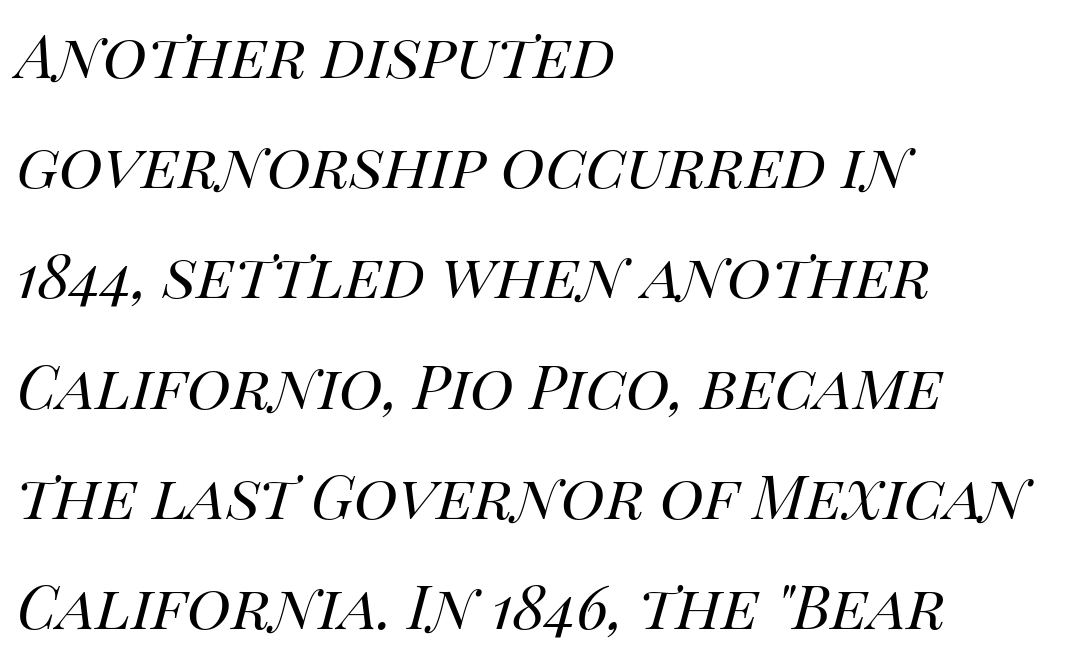
Q: Is the text bold? A: No.
Q: Is the text italic (slanted)? A: Yes, it leans right by about 14 degrees.
Q: Is the text underlined? A: No.
Q: How is the paragraph aligned? A: Left-aligned.
Q: Is the spacing between letters normal or unusually wide? A: Normal.
Q: Is the spacing between lines tight, normal or loose? A: Normal.
Q: Width (condensed, normal, or wide)? A: Normal.
Q: Stroke contrast? A: High.
Q: x-height? A: Large.
Q: Monospaced? A: No.
